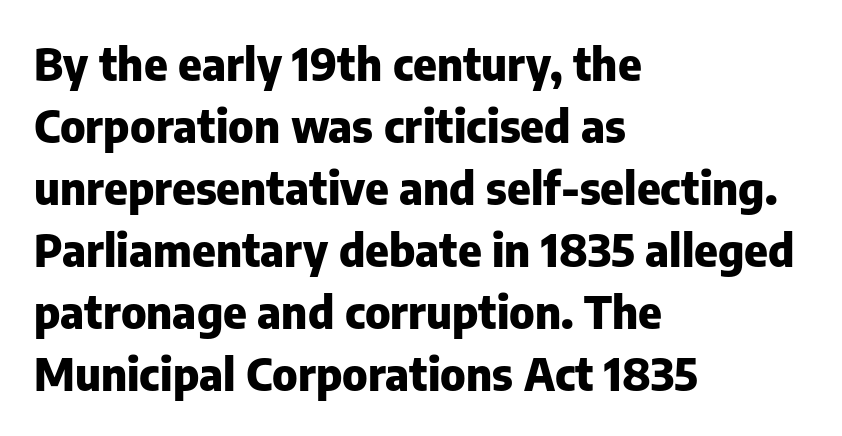
Q: Is the text bold? A: Yes.
Q: Is the text italic (slanted)? A: No, it is upright.
Q: Is the typeface a serif or a sans-serif typeface? A: Sans-serif.
Q: Is the text underlined? A: No.
Q: How is the paragraph aligned? A: Left-aligned.
Q: Is the spacing between letters normal or unusually wide? A: Normal.
Q: Is the spacing between lines tight, normal or loose? A: Normal.
Q: Width (condensed, normal, or wide)? A: Normal.
Q: Stroke contrast? A: Low.
Q: x-height? A: Medium.
Q: Monospaced? A: No.
